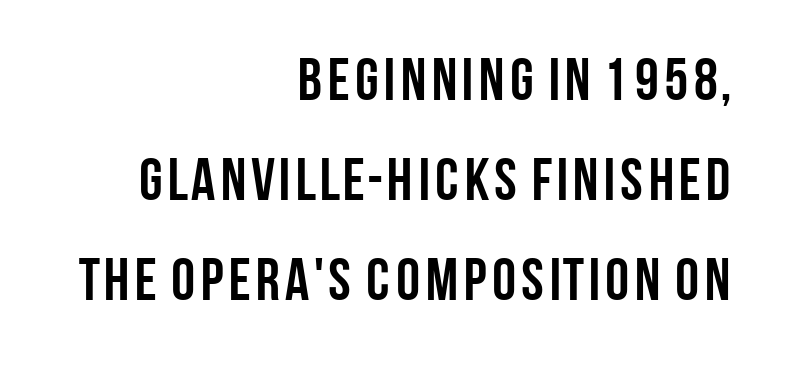
In terms of posture, this sample is upright. You could not count columns in this text — the font is proportionally spaced. Honestly, the letter spacing is just normal — you wouldn't notice it. A bare baseline throughout the passage. Line endings align vertically; line beginnings do not.
